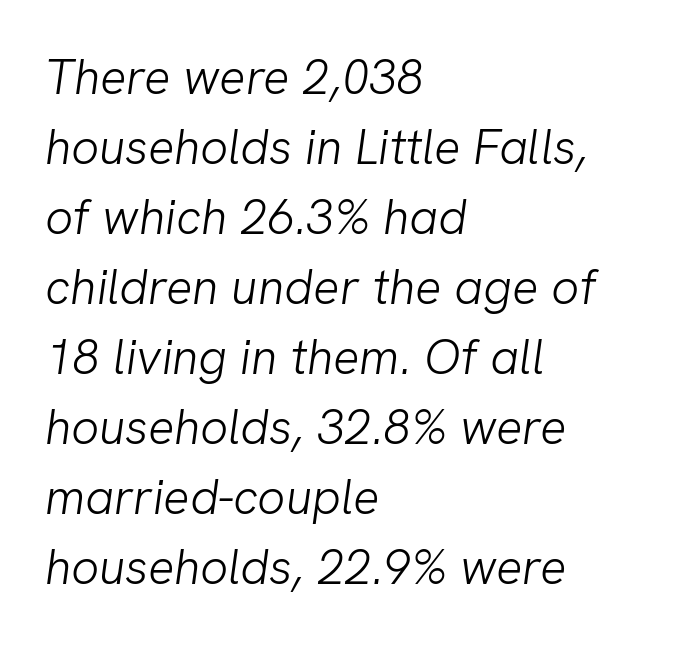
Q: Is the text bold? A: No.
Q: Is the typeface a serif or a sans-serif typeface? A: Sans-serif.
Q: Is the text underlined? A: No.
Q: How is the paragraph aligned? A: Left-aligned.
Q: Is the spacing between letters normal or unusually wide? A: Normal.
Q: Is the spacing between lines tight, normal or loose? A: Normal.
Q: Width (condensed, normal, or wide)? A: Normal.
Q: Stroke contrast? A: Low.
Q: x-height? A: Medium.
Q: Monospaced? A: No.
